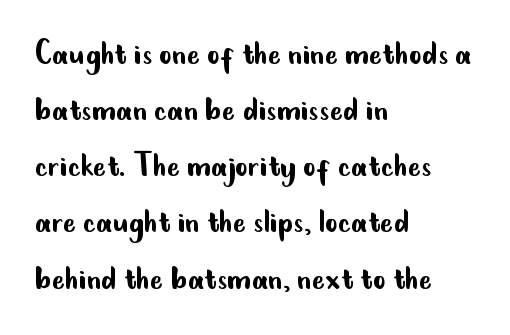
Does the lettering tilt? It doesn't — this is upright. This block has exactly the height ordinary leading produces. Glyph-to-glyph distance matches everyday printed text. The font family rendered here belongs to the sans-serif group.
